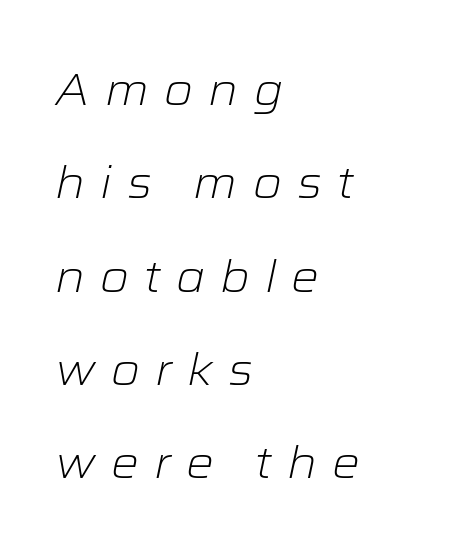
The image shows 44 px light, wide type, italic (leaning right); set left-aligned, loose line spacing (2.12x), unusually wide letter spacing (+0.34 em), not underlined; low stroke contrast and a medium x-height.
